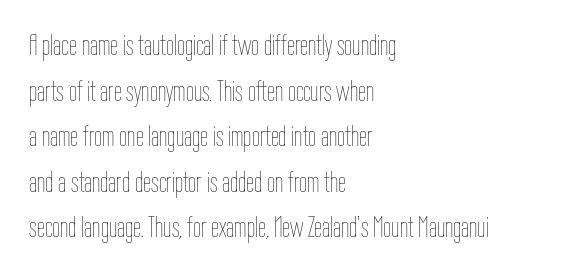
Q: Is the text bold? A: No.
Q: Is the text italic (slanted)? A: No, it is upright.
Q: Is the text underlined? A: No.
Q: How is the paragraph aligned? A: Left-aligned.
Q: Is the spacing between letters normal or unusually wide? A: Normal.
Q: Is the spacing between lines tight, normal or loose? A: Normal.
Q: Width (condensed, normal, or wide)? A: Condensed.
Q: Stroke contrast? A: Low.
Q: x-height? A: Medium.
Q: Monospaced? A: No.
